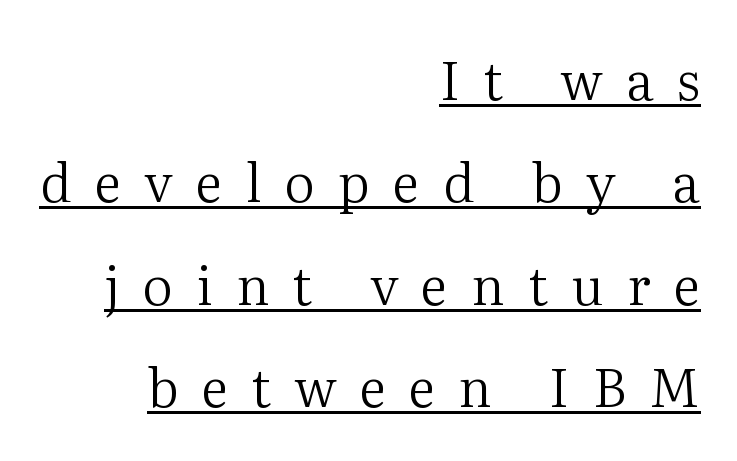
Q: Is the text bold? A: No.
Q: Is the text italic (slanted)? A: No, it is upright.
Q: Is the typeface a serif or a sans-serif typeface? A: Serif.
Q: Is the text underlined? A: Yes.
Q: How is the paragraph aligned? A: Right-aligned.
Q: Is the spacing between letters normal or unusually wide? A: Unusually wide.
Q: Is the spacing between lines tight, normal or loose? A: Loose.
Q: Width (condensed, normal, or wide)? A: Normal.
Q: Stroke contrast? A: Medium.
Q: x-height? A: Medium.
Q: Monospaced? A: No.
